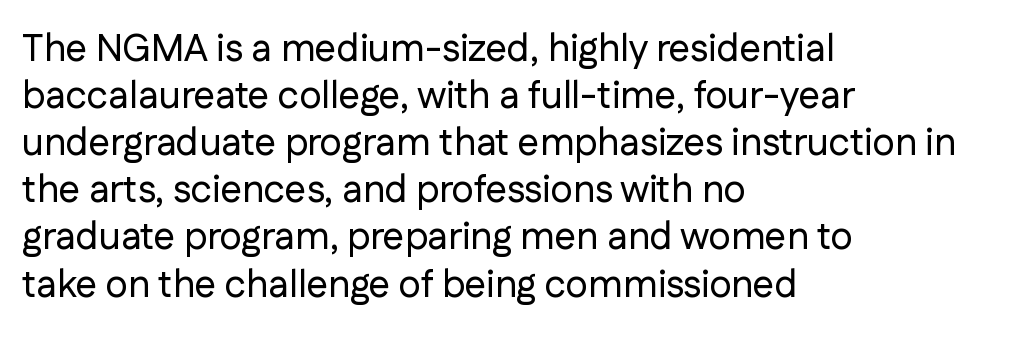
The font family rendered here belongs to the sans-serif group. In terms of posture, this sample is upright. Check the space under the baseline: it is left empty. Varying glyph widths throughout — classic text-font behaviour.
